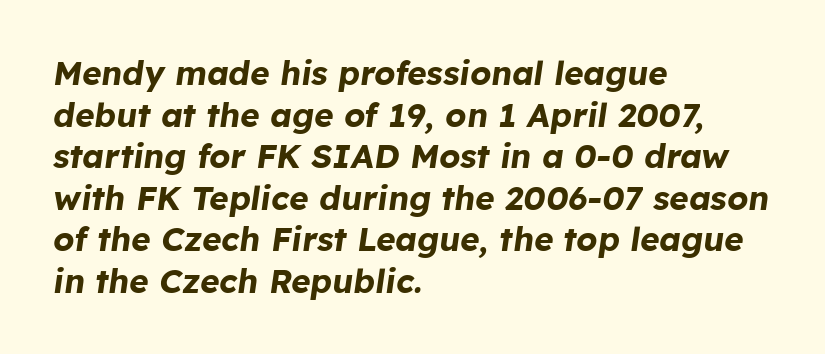
The rendering keeps characters at their native spacing. The strokes are fattened all the way to bold. A typesetter would call this proportional, since set widths differ per character. Descenders are the only things crossing below the line. The glyphs look as if they've been sheared to an angle. The designer left line spacing at the default.
